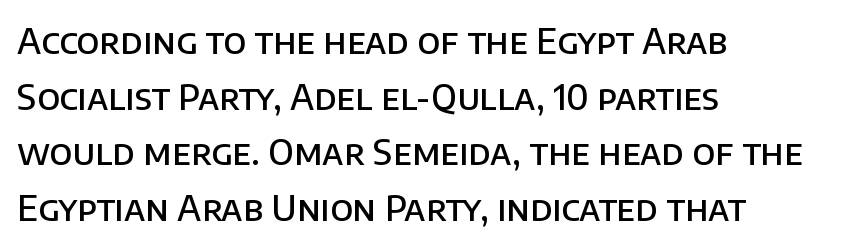
Q: Is the text bold? A: Semi-bold.
Q: Is the text italic (slanted)? A: No, it is upright.
Q: Is the typeface a serif or a sans-serif typeface? A: Sans-serif.
Q: Is the text underlined? A: No.
Q: How is the paragraph aligned? A: Left-aligned.
Q: Is the spacing between letters normal or unusually wide? A: Normal.
Q: Is the spacing between lines tight, normal or loose? A: Normal.
Q: Width (condensed, normal, or wide)? A: Normal.
Q: Stroke contrast? A: Low.
Q: x-height? A: Large.
Q: Monospaced? A: No.
